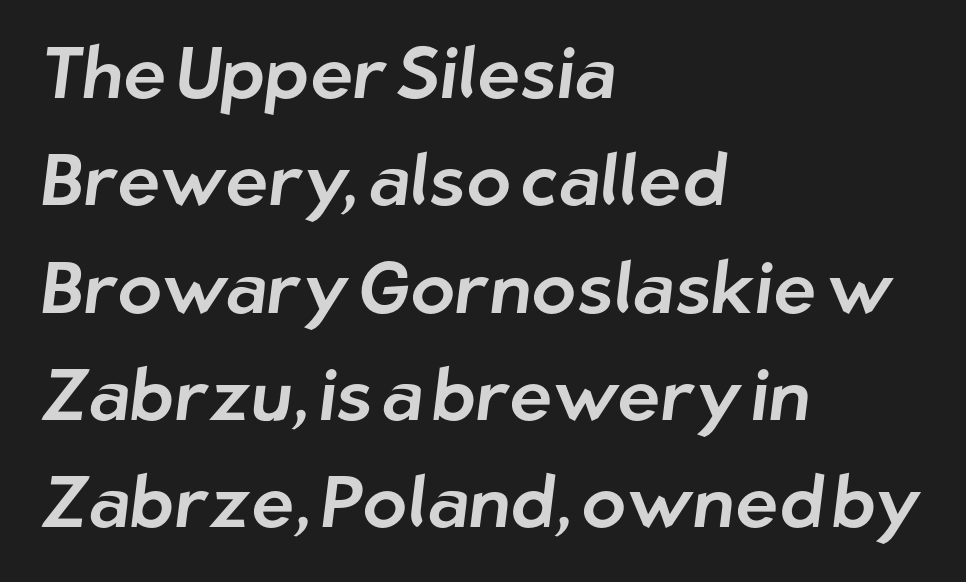
Q: Is the typeface a serif or a sans-serif typeface? A: Sans-serif.
Q: Is the text underlined? A: No.
Q: How is the paragraph aligned? A: Left-aligned.
Q: Is the spacing between letters normal or unusually wide? A: Normal.
Q: Is the spacing between lines tight, normal or loose? A: Normal.
Q: Width (condensed, normal, or wide)? A: Normal.
Q: Stroke contrast? A: Low.
Q: x-height? A: Medium.
Q: Monospaced? A: No.
